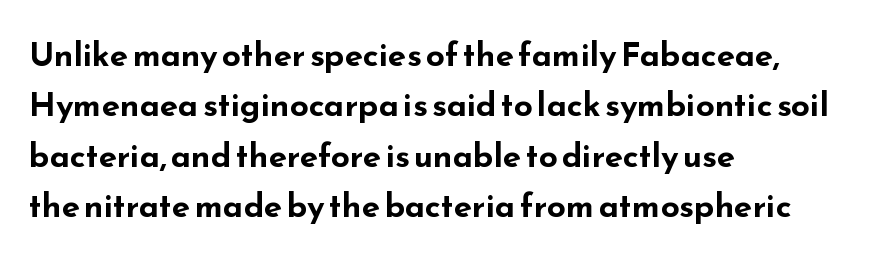
Baseline-to-baseline distance is the conventional proportion of letter height. The foot of each line stays bare and open. The passage shown is emphatically bold. Rendered with straight, roman letterforms.
